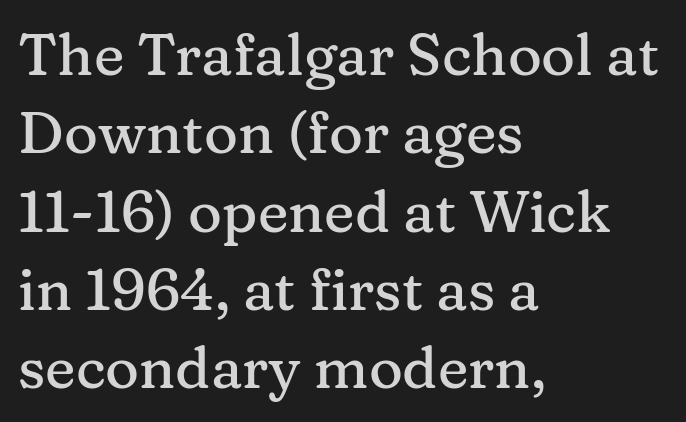
Q: Is the text italic (slanted)? A: No, it is upright.
Q: Is the typeface a serif or a sans-serif typeface? A: Serif.
Q: Is the text underlined? A: No.
Q: How is the paragraph aligned? A: Left-aligned.
Q: Is the spacing between letters normal or unusually wide? A: Normal.
Q: Is the spacing between lines tight, normal or loose? A: Normal.
Q: Width (condensed, normal, or wide)? A: Normal.
Q: Stroke contrast? A: Medium.
Q: x-height? A: Medium.
Q: Monospaced? A: No.
